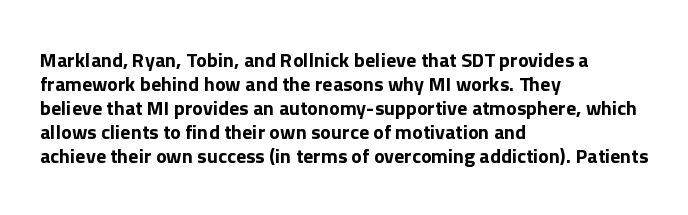
The image shows 20 px text type, upright; set left-aligned, line spacing 1.2x, normal letter spacing, not underlined.
